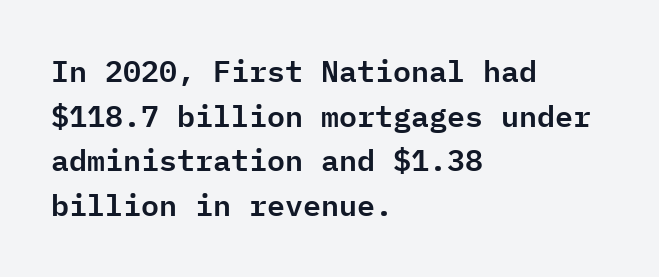
The image shows 30 px sans-serif type, upright, monospaced; set left-aligned, normal line spacing (1.49x), normal letter spacing, not underlined; low stroke contrast and a medium x-height.
